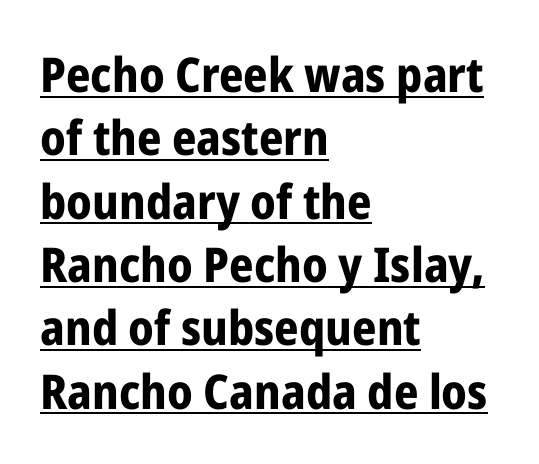
The image shows 48 px bold, condensed sans-serif type, upright; set left-aligned, normal line spacing (1.32x), normal letter spacing, underlined; low stroke contrast and a medium x-height.
